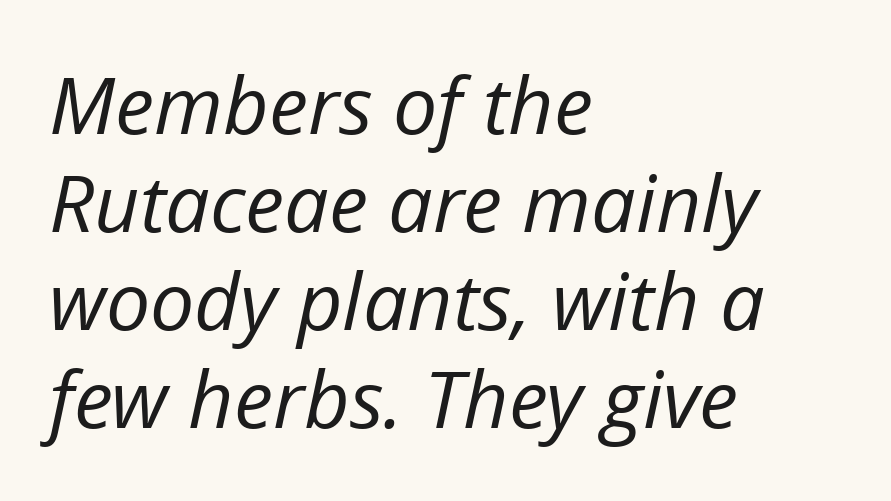
The image shows 79 px regular-weight type, italic (leaning right); set left-aligned, line spacing 1.24x, normal letter spacing, not underlined; low stroke contrast and a medium x-height.
